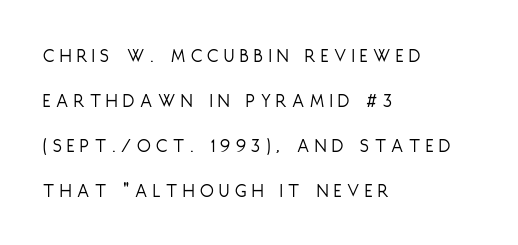
The image shows 20 px text type, upright; set left-aligned, loose line spacing (2.25x), unusually wide letter spacing (+0.28 em), not underlined.
